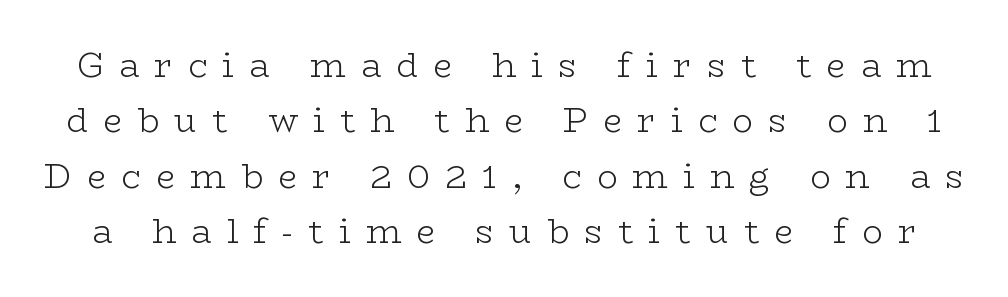
Q: Is the text bold? A: No.
Q: Is the text italic (slanted)? A: No, it is upright.
Q: Is the typeface a serif or a sans-serif typeface? A: Serif.
Q: Is the text underlined? A: No.
Q: Is the spacing between letters normal or unusually wide? A: Unusually wide.
Q: Is the spacing between lines tight, normal or loose? A: Normal.
Q: Width (condensed, normal, or wide)? A: Wide.
Q: Stroke contrast? A: Low.
Q: x-height? A: Medium.
Q: Monospaced? A: No.
